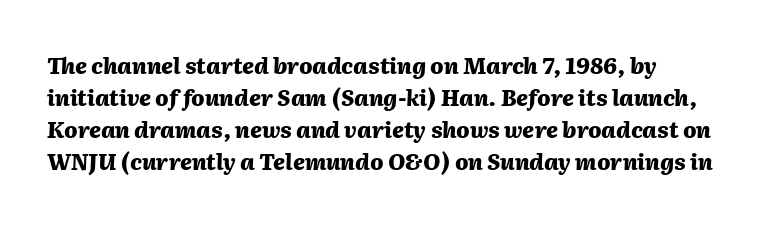
What stands out about the letter spacing? Nothing — it is the standard amount. The sample has been set heavy, in full bold. Is the type slanted? Yes — the strokes lean at a clear angle. Reading down the column, the eye jumps a familiar distance to each next line.
